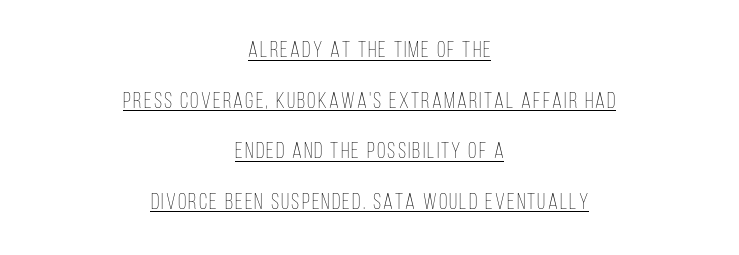
Q: Is the text bold? A: No.
Q: Is the text italic (slanted)? A: No, it is upright.
Q: Is the text underlined? A: Yes.
Q: How is the paragraph aligned? A: Centered.
Q: Is the spacing between lines tight, normal or loose? A: Loose.
